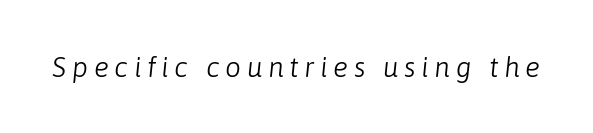
Q: Is the text bold? A: No.
Q: Is the text italic (slanted)? A: Yes, it leans right by about 6 degrees.
Q: Is the text underlined? A: No.
Q: Is the spacing between letters normal or unusually wide? A: Unusually wide.
Q: Width (condensed, normal, or wide)? A: Normal.
Q: Stroke contrast? A: Low.
Q: x-height? A: Medium.
Q: Monospaced? A: No.
